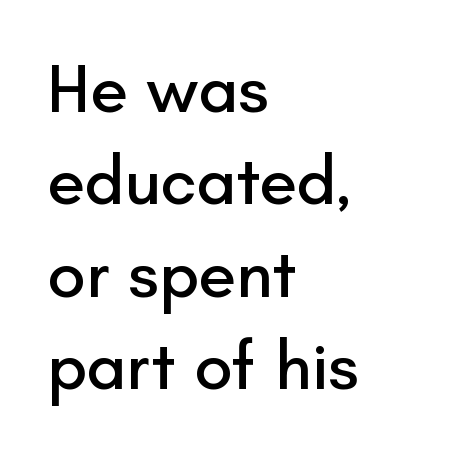
Q: Is the text italic (slanted)? A: No, it is upright.
Q: Is the typeface a serif or a sans-serif typeface? A: Sans-serif.
Q: Is the text underlined? A: No.
Q: How is the paragraph aligned? A: Left-aligned.
Q: Is the spacing between letters normal or unusually wide? A: Normal.
Q: Is the spacing between lines tight, normal or loose? A: Normal.
Q: Width (condensed, normal, or wide)? A: Normal.
Q: Stroke contrast? A: Low.
Q: x-height? A: Small.
Q: Monospaced? A: No.
